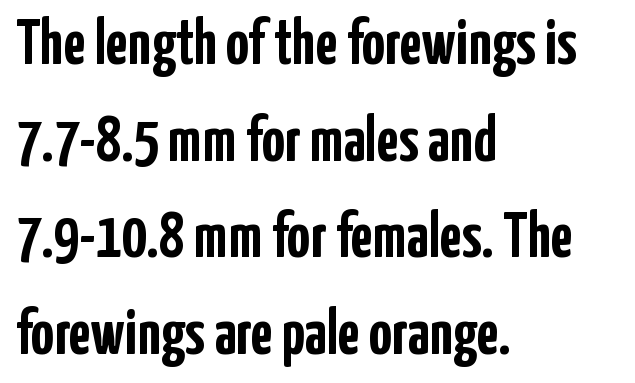
The image shows 64 px semibold, condensed sans-serif type, upright; set left-aligned, normal line spacing (1.51x), normal letter spacing, not underlined; low stroke contrast and a medium x-height.
